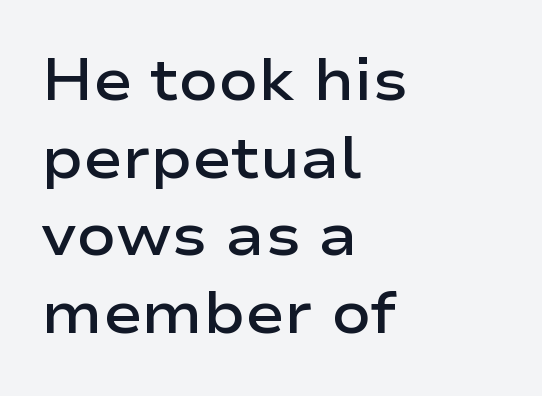
{"serif": "no", "italic": "no", "bold": "semi", "weight": "semibold", "width": "wide", "stroke_contrast": "low", "x_height": "medium", "monospaced": "no", "underline": "no", "align": "left", "line_spacing": "normal", "line_spacing_ratio": 1.34, "letter_spacing": "normal", "letter_spacing_em": 0.0, "glyph_px": 58}
